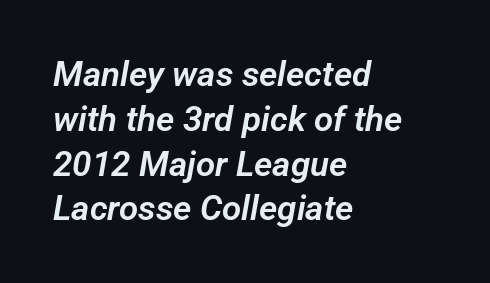
The image shows 35 px sans-serif type; set left-aligned, normal line spacing (1.28x), normal letter spacing, not underlined; low stroke contrast and a medium x-height.
